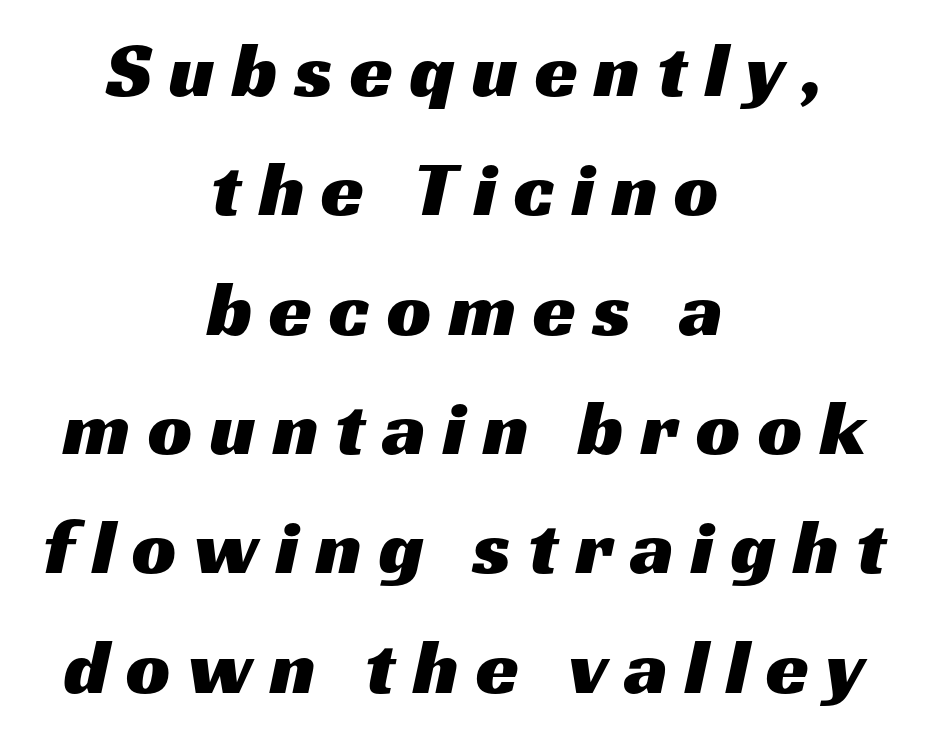
{"serif": "no", "width": "wide", "stroke_contrast": "medium", "x_height": "medium", "monospaced": "no", "underline": "no", "align": "center", "line_spacing": "normal", "line_spacing_ratio": 1.53, "letter_spacing": "wide", "letter_spacing_em": 0.22, "glyph_px": 78}
